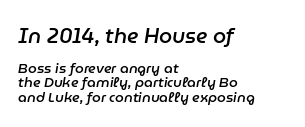
The image shows 21 px text type, italic (leaning right); set left-aligned, tight line spacing (1.02x), normal letter spacing, not underlined; the first (top) block is 1.5x larger.
